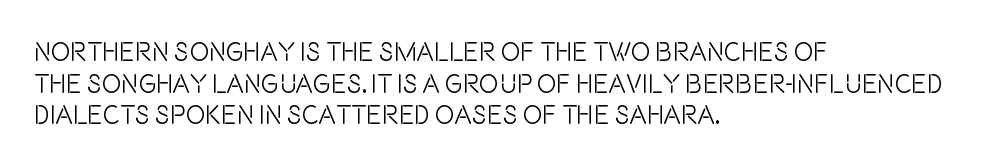
{"italic": "no", "bold": "no", "underline": "no", "align": "left", "line_spacing_ratio": 1.22, "letter_spacing": "normal", "letter_spacing_em": 0.0, "glyph_px": 26}
